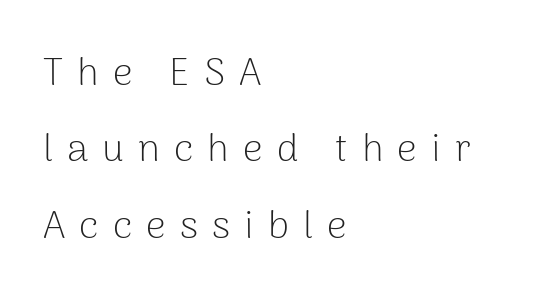
The face used here is proportionally spaced, like ordinary book or web type. The area under the type is left untouched. This is sans-serif lettering, the kind often seen on screens and signage. No heavy texture on the line: the type isn't bold. Compared with a centered layout, this one pins lines to the left instead. One glance says open: line gaps are wider than usual.
